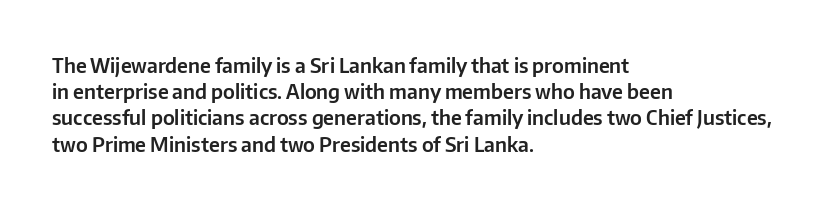
Q: Is the text italic (slanted)? A: No, it is upright.
Q: Is the text underlined? A: No.
Q: How is the paragraph aligned? A: Left-aligned.
Q: Is the spacing between letters normal or unusually wide? A: Normal.
Q: Is the spacing between lines tight, normal or loose? A: Normal.
